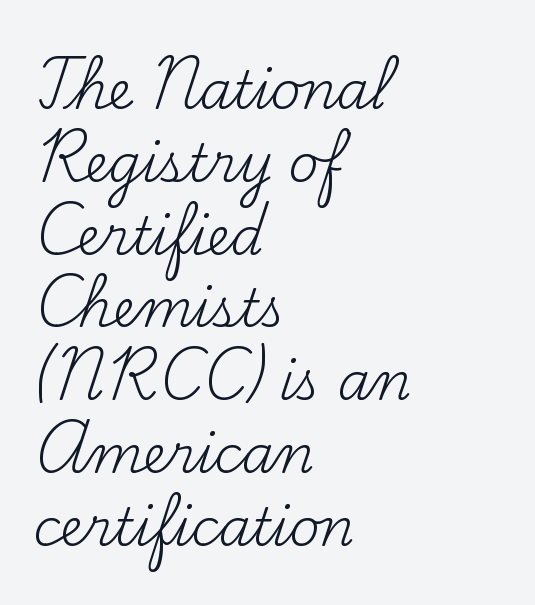
Stems here are at most as thick as an everyday book face. Serif or sans? Serif — the stroke terminals have little feet. The zone under the glyphs is completely vacant. The lines are quadded left. The face used here is proportionally spaced, like ordinary book or web type.
